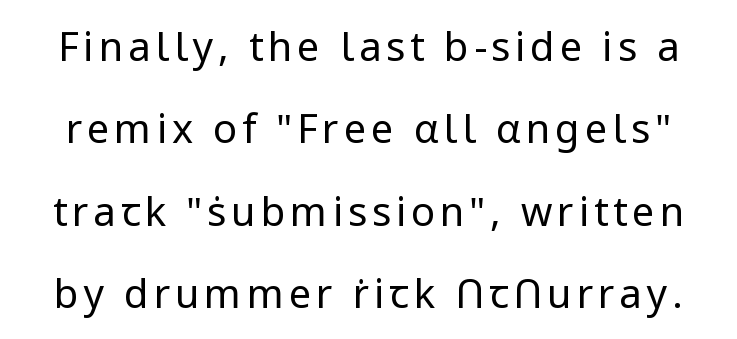
The image shows 40 px regular-weight sans-serif type, upright; set loose line spacing (2.06x), not underlined; low stroke contrast and a medium x-height.
